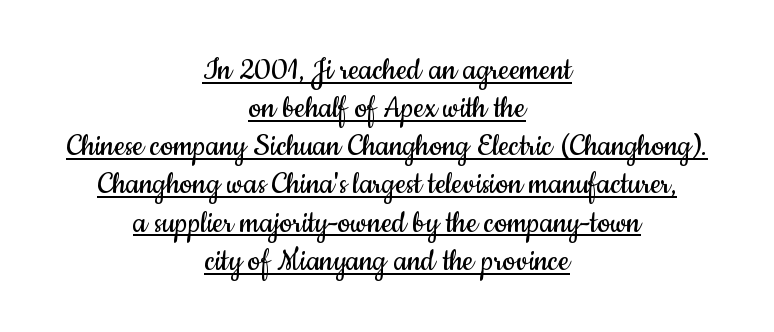
The image shows 36 px regular-weight, condensed sans-serif type; set centered, tight line spacing (1.06x), normal letter spacing, underlined; low stroke contrast and a small x-height.
